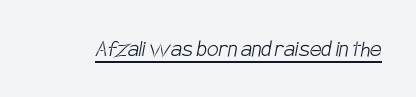
Q: Is the text bold? A: No.
Q: Is the text underlined? A: Yes.
Q: Is the spacing between letters normal or unusually wide? A: Normal.
